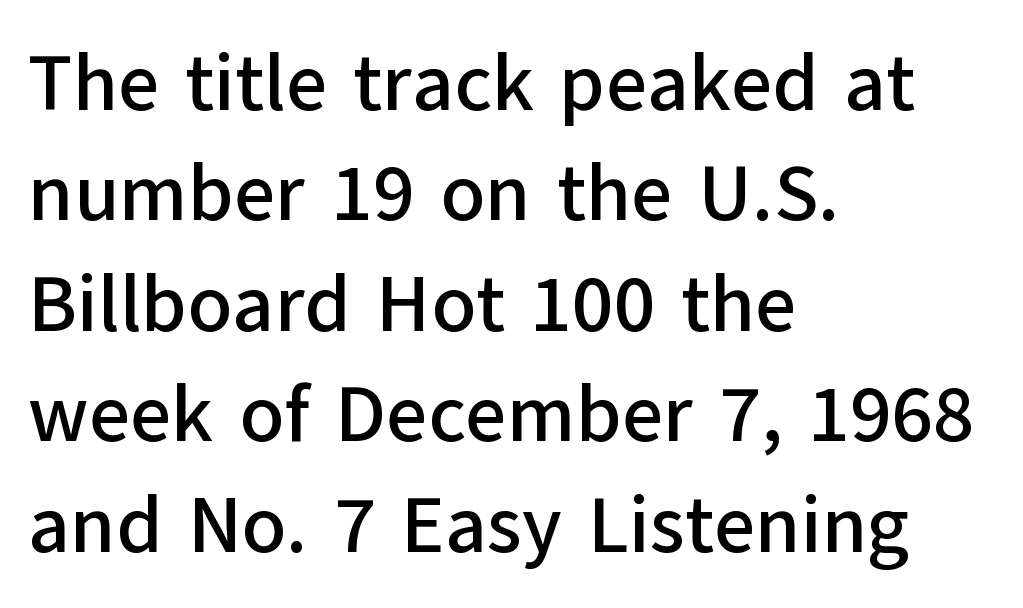
{"serif": "no", "italic": "no", "width": "normal", "stroke_contrast": "low", "x_height": "medium", "monospaced": "no", "underline": "no", "align": "left", "line_spacing": "normal", "line_spacing_ratio": 1.38, "letter_spacing": "normal", "letter_spacing_em": 0.0, "glyph_px": 80}
